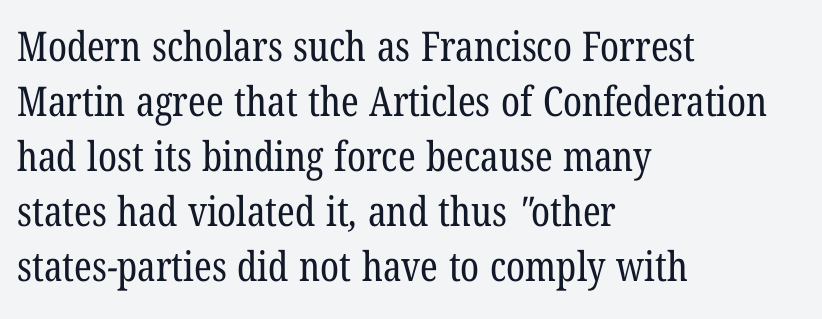
The image shows 41 px regular-weight, condensed serif type; set left-aligned, normal line spacing (1.34x), normal letter spacing, not underlined; low stroke contrast and a medium x-height.
